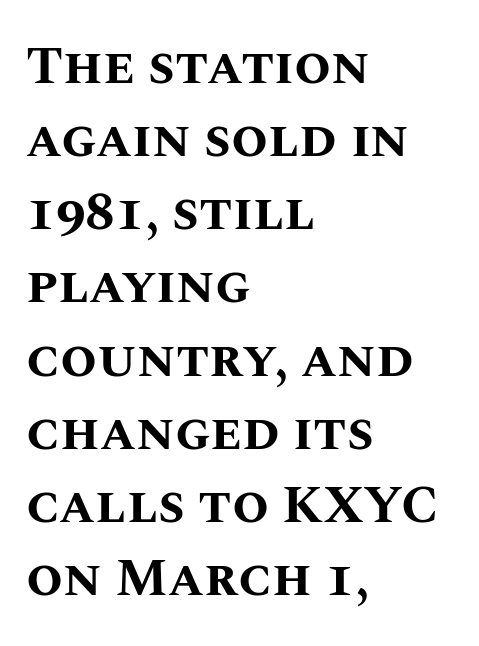
Q: Is the text bold? A: Yes.
Q: Is the text italic (slanted)? A: No, it is upright.
Q: Is the text underlined? A: No.
Q: How is the paragraph aligned? A: Left-aligned.
Q: Is the spacing between letters normal or unusually wide? A: Normal.
Q: Is the spacing between lines tight, normal or loose? A: Normal.
Q: Width (condensed, normal, or wide)? A: Normal.
Q: Stroke contrast? A: Medium.
Q: x-height? A: Large.
Q: Monospaced? A: No.
